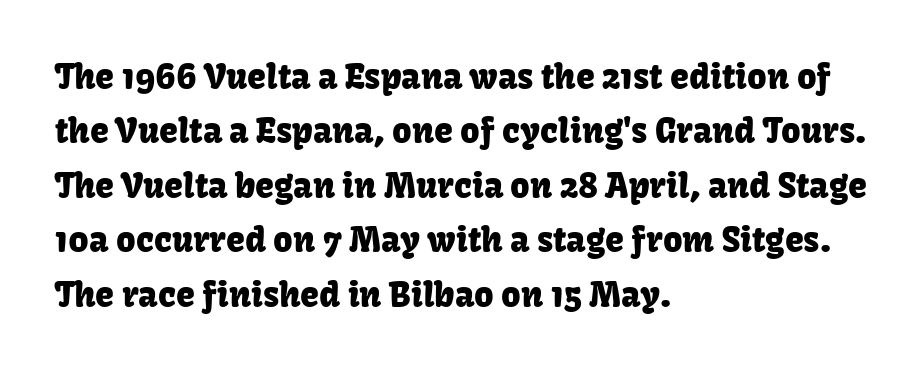
{"serif": "no", "italic": "no", "width": "normal", "stroke_contrast": "low", "x_height": "medium", "monospaced": "no", "underline": "no", "align": "left", "line_spacing": "normal", "line_spacing_ratio": 1.6, "letter_spacing": "normal", "letter_spacing_em": 0.0, "glyph_px": 34}
